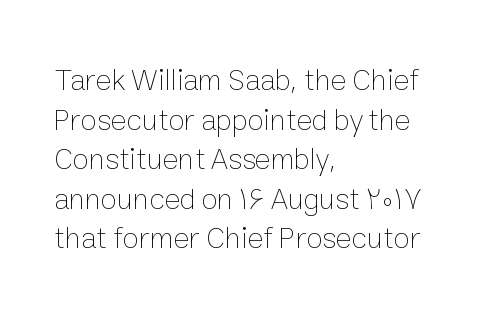
Is the stroke heavy? The answer is a plain regular-or-lighter. The glyphs are unaccompanied by any horizontal stroke below them. The rendering uses natural spacing where letterforms have individual widths. Is the letter spacing exaggerated? No — it looks like the ordinary default. The designer left line spacing at the default.
